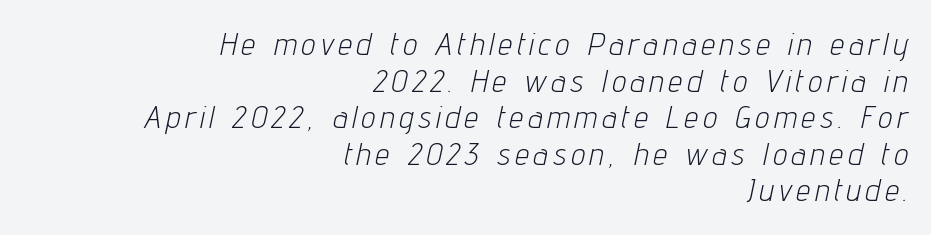
Varying glyph widths throughout — classic text-font behaviour. These glyphs show unthickened strokes, regular width or finer. Casual observation: everything's shoved over to the right. Words float on clear page, feet unadorned.
